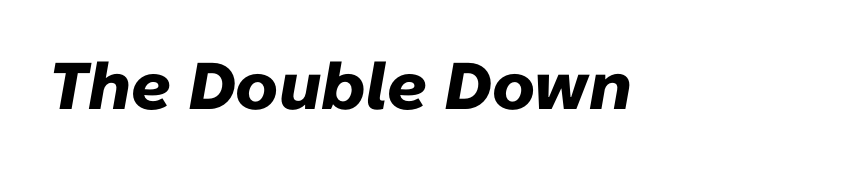
The image shows 66 px heavy type, italic (leaning right); set normal letter spacing, not underlined; low stroke contrast and a medium x-height.
